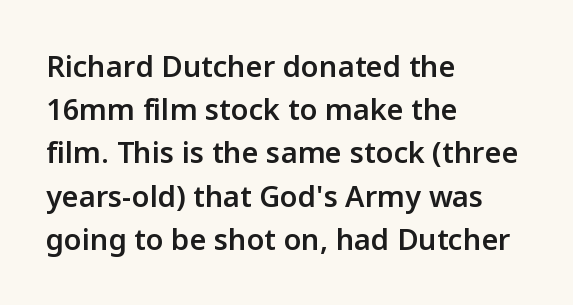
No feet cap the strokes, marking this as sans-serif type. This block has exactly the height ordinary leading produces. Decoration check: the copy has no underline. Think of a printed novel: that variable character pitch is what you see here.
